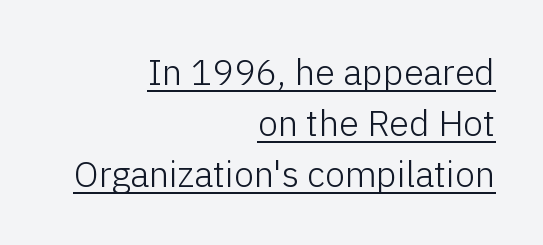
The image shows 36 px light sans-serif type, upright; set right-aligned, normal line spacing (1.41x), normal letter spacing, underlined; low stroke contrast and a medium x-height.
